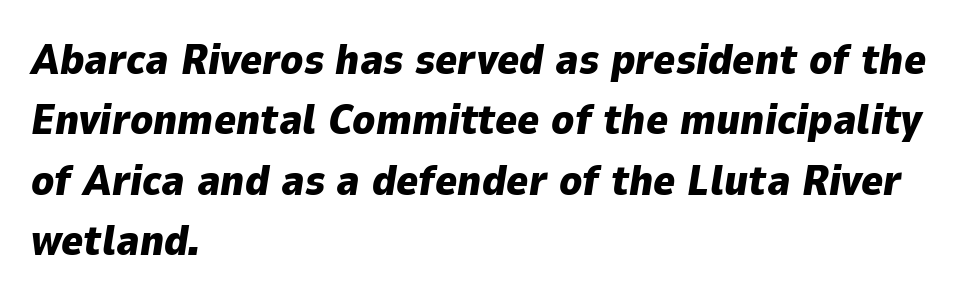
The image shows 42 px heavy type, italic (leaning right); set left-aligned, normal line spacing (1.44x), normal letter spacing, not underlined; low stroke contrast and a medium x-height.
